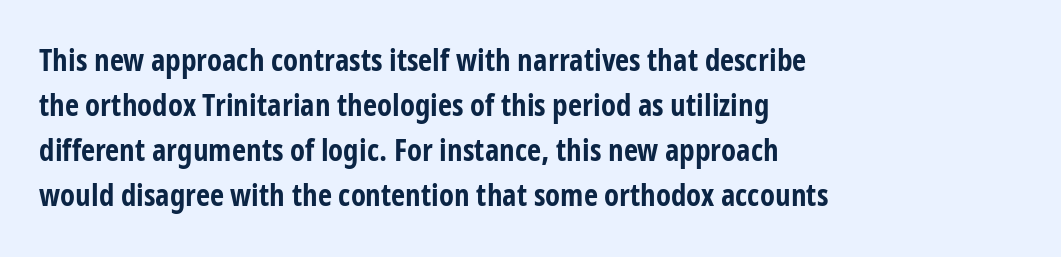
The image shows 31 px bold, condensed sans-serif type, upright; set left-aligned, normal line spacing (1.45x), normal letter spacing, not underlined; low stroke contrast and a medium x-height.
